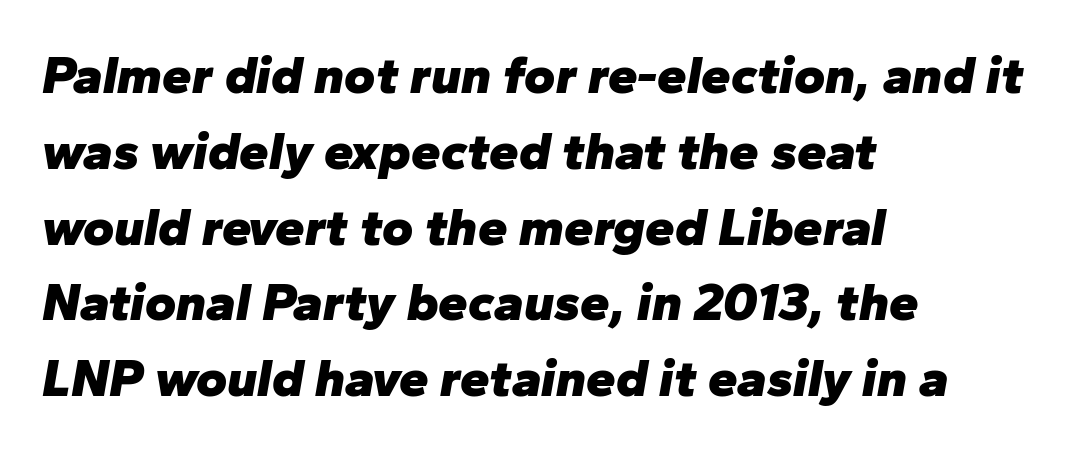
This sample is left-justified, so line endings fall wherever the words run out. This rendering leaves character spacing at its baseline value. These lines sit exactly where default settings would place them. The face used here has a pronounced slope to its letters. These lines are rendered in a variable-pitch font.
